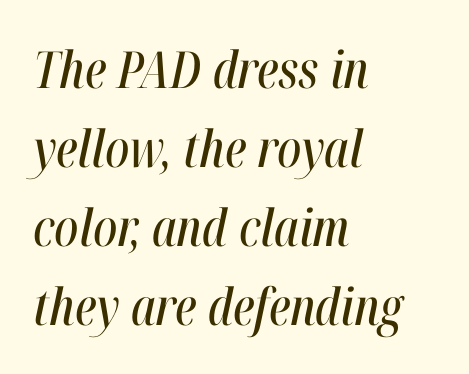
{"italic": "yes", "lean": "right", "slant_degrees": 12, "width": "condensed", "stroke_contrast": "high", "x_height": "medium", "monospaced": "no", "underline": "no", "align": "left", "line_spacing": "normal", "line_spacing_ratio": 1.55, "letter_spacing": "normal", "letter_spacing_em": 0.0, "glyph_px": 51}
